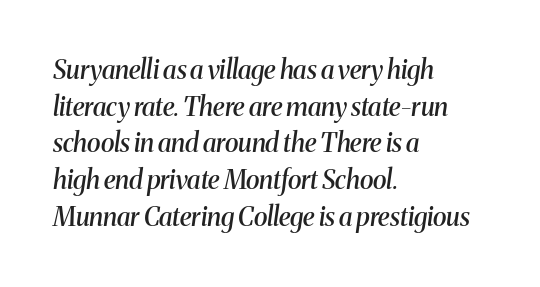
The space beneath each line is pristine and unruled. Casual observation: everything's shoved over to the left. Regarding leading, the lines here are spaced in the standard way. The type is set solid horizontally, with unmodified tracking. The text carries the slant typical of an italic or oblique font. Summary of weight: moderately heavy, a semibold.
